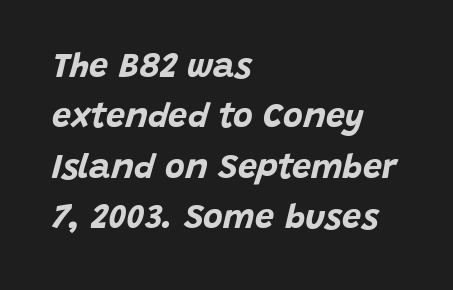
The image shows 34 px bold type, italic (leaning right); set left-aligned, normal line spacing (1.48x), normal letter spacing, not underlined; low stroke contrast and a large x-height.
